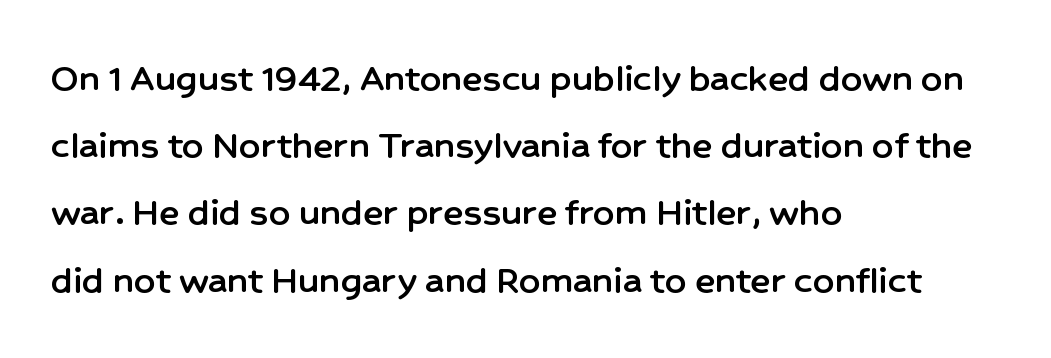
The words here are not underlined. Examine the stroke ends and you'll find no serifs. The rendering anchors every line to the left-hand side. Notice how descenders clear the ascenders below comfortably — that's standard leading. Varying glyph widths throughout — classic text-font behaviour. The typography opts for an upright posture over an oblique one.
